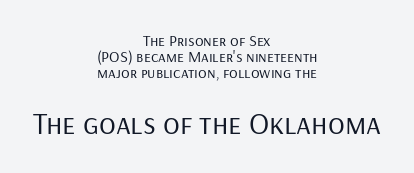
The image shows 31 px regular-weight sans-serif type, upright; set centered, tight line spacing (1.01x), normal letter spacing, not underlined; the second (bottom) block is 1.94x larger; low stroke contrast and a medium x-height.
